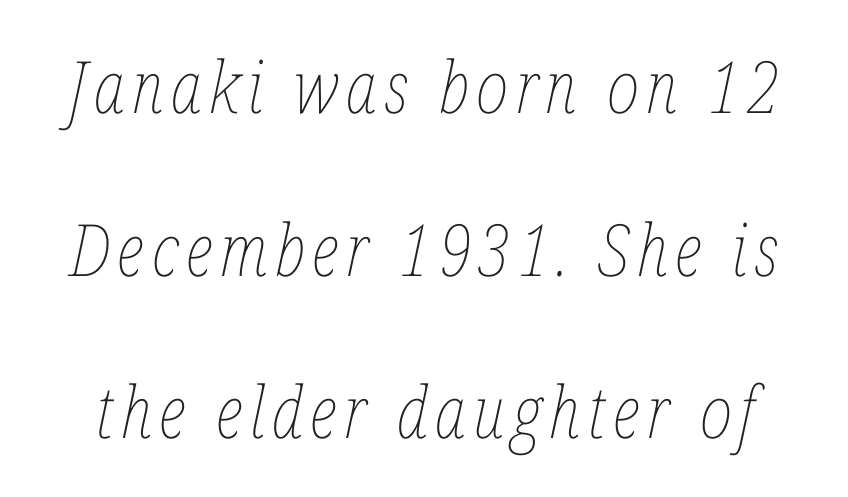
The image shows 72 px thin, condensed type, italic (leaning right); set loose line spacing (2.26x), not underlined; low stroke contrast and a medium x-height.
